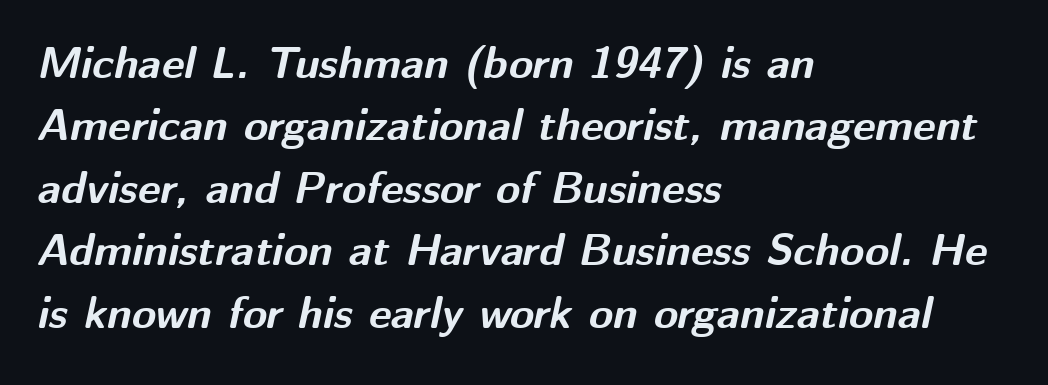
The image shows 44 px bold type, italic (leaning right); set left-aligned, normal line spacing (1.42x), normal letter spacing, not underlined; medium stroke contrast and a medium x-height.
